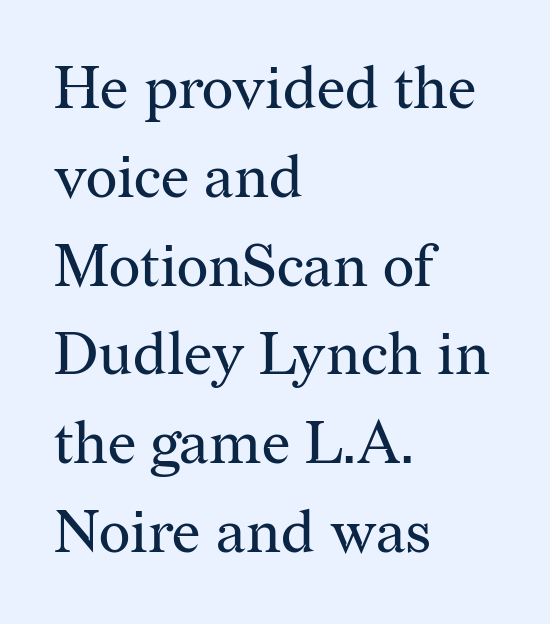
The image shows 60 px regular-weight serif type, upright; set left-aligned, normal line spacing (1.48x), normal letter spacing, not underlined; medium stroke contrast and a medium x-height.
